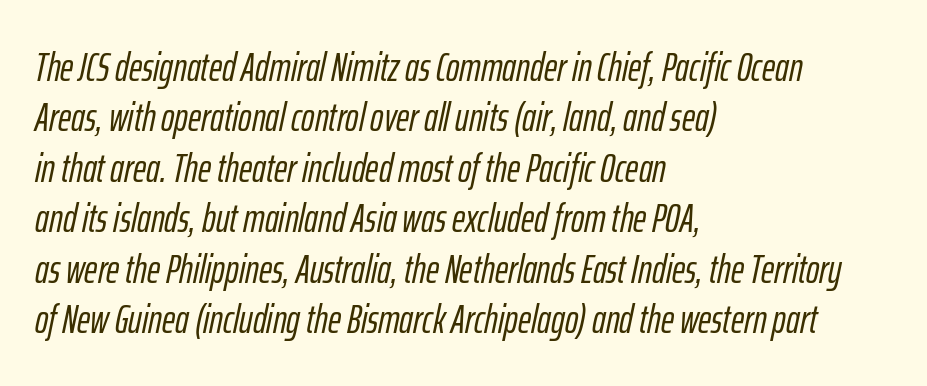
Q: Is the text italic (slanted)? A: Yes, it leans right by about 12 degrees.
Q: Is the text underlined? A: No.
Q: How is the paragraph aligned? A: Left-aligned.
Q: Is the spacing between letters normal or unusually wide? A: Normal.
Q: Is the spacing between lines tight, normal or loose? A: Normal.
Q: Width (condensed, normal, or wide)? A: Condensed.
Q: Stroke contrast? A: Low.
Q: x-height? A: Medium.
Q: Monospaced? A: No.
